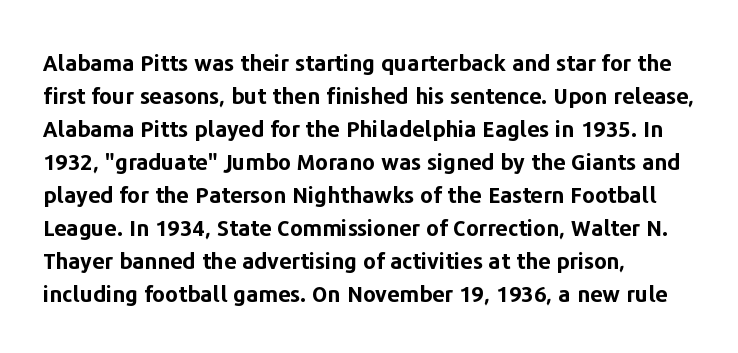
{"italic": "no", "bold": "yes", "underline": "no", "align": "left", "line_spacing": "normal", "line_spacing_ratio": 1.5, "letter_spacing": "normal", "letter_spacing_em": 0.0, "glyph_px": 22}
